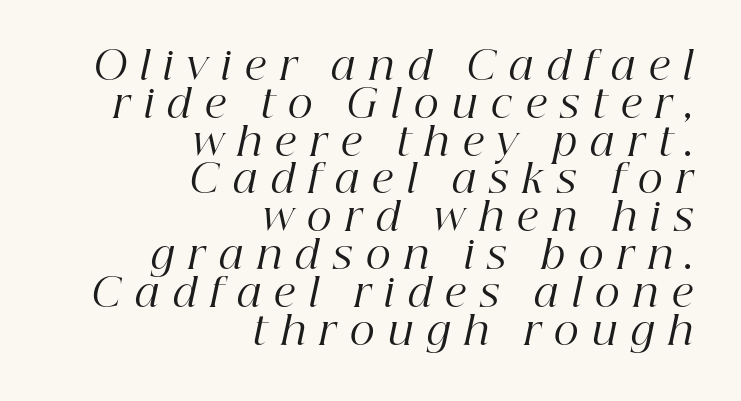
{"serif": "yes", "italic": "yes", "lean": "right", "slant_degrees": 12, "bold": "no", "weight": "regular", "width": "normal", "stroke_contrast": "high", "x_height": "medium", "monospaced": "no", "underline": "no", "align": "right", "line_spacing": "tight", "line_spacing_ratio": 0.97, "letter_spacing": "wide", "letter_spacing_em": 0.35, "glyph_px": 39}
